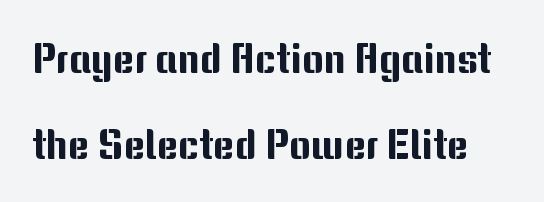
Q: Is the text italic (slanted)? A: No, it is upright.
Q: Is the typeface a serif or a sans-serif typeface? A: Sans-serif.
Q: Is the text underlined? A: No.
Q: Is the spacing between letters normal or unusually wide? A: Normal.
Q: Is the spacing between lines tight, normal or loose? A: Loose.
Q: Width (condensed, normal, or wide)? A: Normal.
Q: Stroke contrast? A: Medium.
Q: x-height? A: Medium.
Q: Monospaced? A: No.
